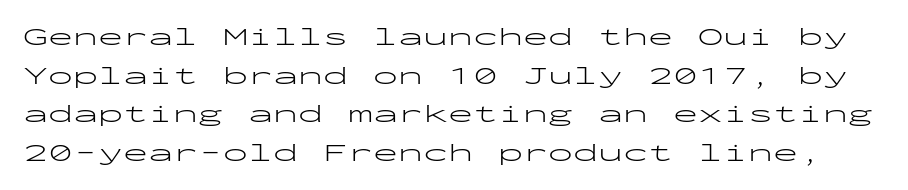
Inter-character spacing is left at the font's built-in metrics. The typeface has the unassuming heft of standard copy or less. Rows of type keep a routine distance in the vertical direction. The font's upright variant was chosen for this text. Just letters on the line, the space beneath them empty.
